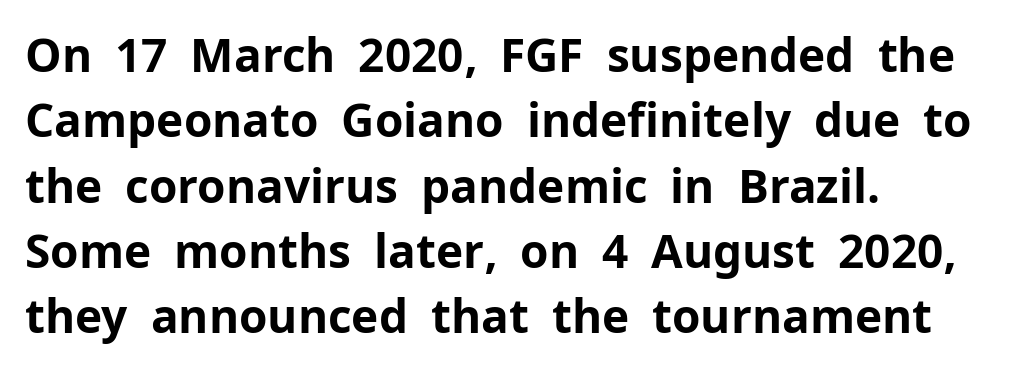
Weight: bold. Is there much room between lines? A standard amount, neither cramped nor airy. Nope, not italic — everything's standing straight. The rendering shows plain stroke endings on the letterforms — a sans-serif design.
